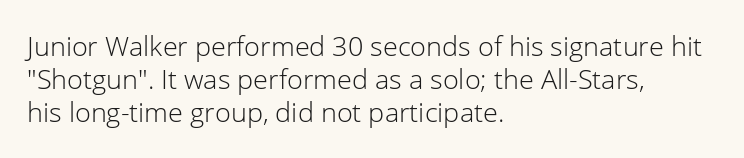
The zone under the glyphs is completely vacant. The passage is arranged the way most books set body copy — flush left. The type sits square on the baseline with zero lean. Weight: in the light-to-regular range. In terms of letterspacing, this is plain default setting.
